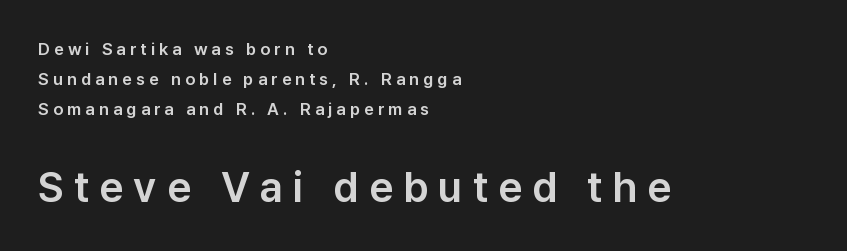
{"serif": "no", "italic": "no", "width": "normal", "stroke_contrast": "low", "x_height": "medium", "monospaced": "no", "underline": "no", "align": "left", "line_spacing_ratio": 1.77, "letter_spacing": "wide", "letter_spacing_em": 0.24, "larger_block": "second", "size_ratio": 2.47, "glyph_px": 42}
